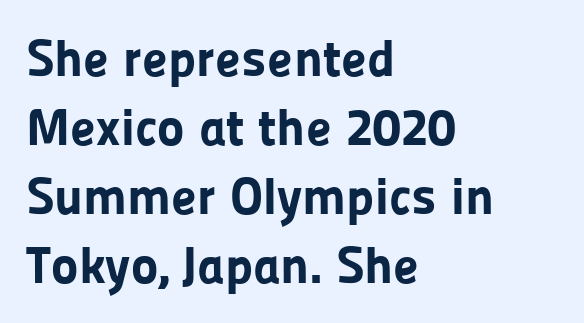
{"serif": "no", "italic": "no", "bold": "yes", "weight": "bold", "width": "normal", "stroke_contrast": "low", "x_height": "medium", "monospaced": "no", "underline": "no", "align": "left", "line_spacing": "normal", "line_spacing_ratio": 1.33, "letter_spacing": "normal", "letter_spacing_em": 0.0, "glyph_px": 52}
